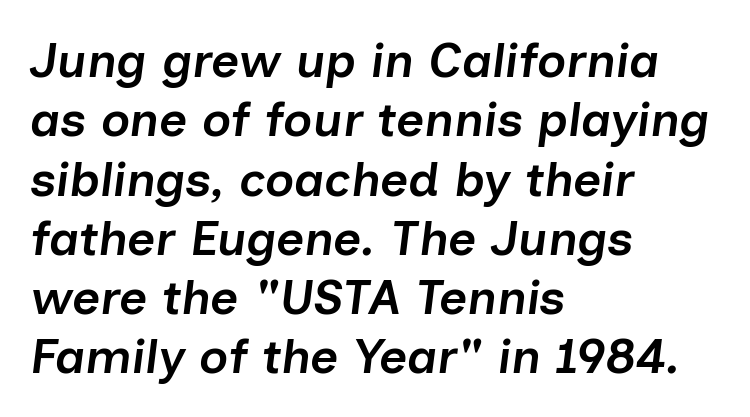
Q: Is the text bold? A: Semi-bold.
Q: Is the text italic (slanted)? A: Yes, it leans right by about 7 degrees.
Q: Is the text underlined? A: No.
Q: How is the paragraph aligned? A: Left-aligned.
Q: Is the spacing between letters normal or unusually wide? A: Normal.
Q: Width (condensed, normal, or wide)? A: Normal.
Q: Stroke contrast? A: Low.
Q: x-height? A: Medium.
Q: Monospaced? A: No.
